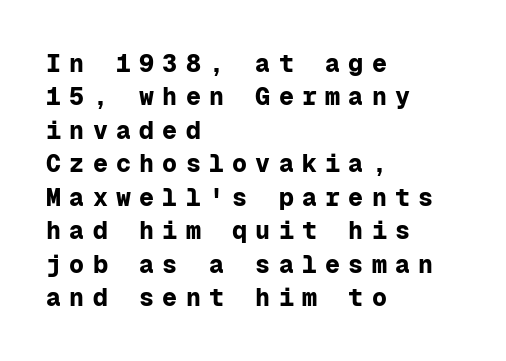
{"italic": "no", "bold": "yes", "underline": "no", "align": "left", "line_spacing": "normal", "line_spacing_ratio": 1.34, "letter_spacing": "wide", "letter_spacing_em": 0.33, "glyph_px": 25}
